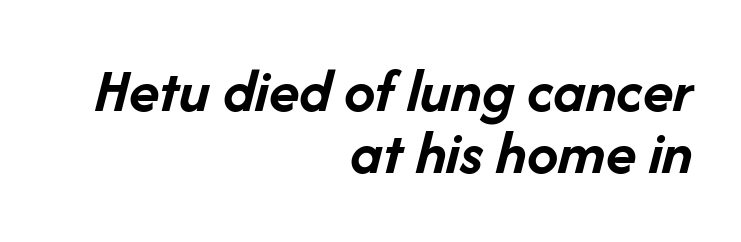
Q: Is the text bold? A: Yes.
Q: Is the text italic (slanted)? A: Yes, it leans right by about 14 degrees.
Q: Is the text underlined? A: No.
Q: How is the paragraph aligned? A: Right-aligned.
Q: Is the spacing between letters normal or unusually wide? A: Normal.
Q: Is the spacing between lines tight, normal or loose? A: Tight.
Q: Width (condensed, normal, or wide)? A: Normal.
Q: Stroke contrast? A: Low.
Q: x-height? A: Medium.
Q: Monospaced? A: No.
